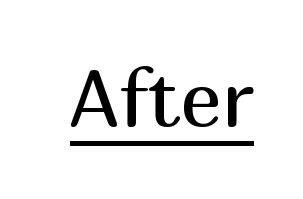
Q: Is the text bold? A: No.
Q: Is the text italic (slanted)? A: No, it is upright.
Q: Is the typeface a serif or a sans-serif typeface? A: Sans-serif.
Q: Is the text underlined? A: Yes.
Q: Is the spacing between letters normal or unusually wide? A: Normal.
Q: Width (condensed, normal, or wide)? A: Normal.
Q: Stroke contrast? A: Medium.
Q: x-height? A: Medium.
Q: Monospaced? A: No.
